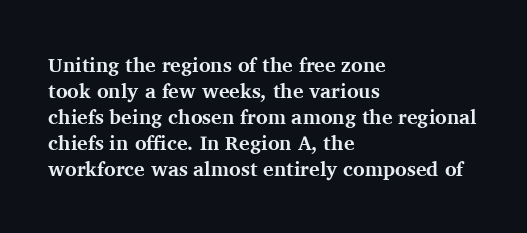
{"italic": "no", "bold": "yes", "underline": "no", "align": "left", "line_spacing": "normal", "line_spacing_ratio": 1.3, "letter_spacing": "normal", "letter_spacing_em": 0.0, "glyph_px": 20}
